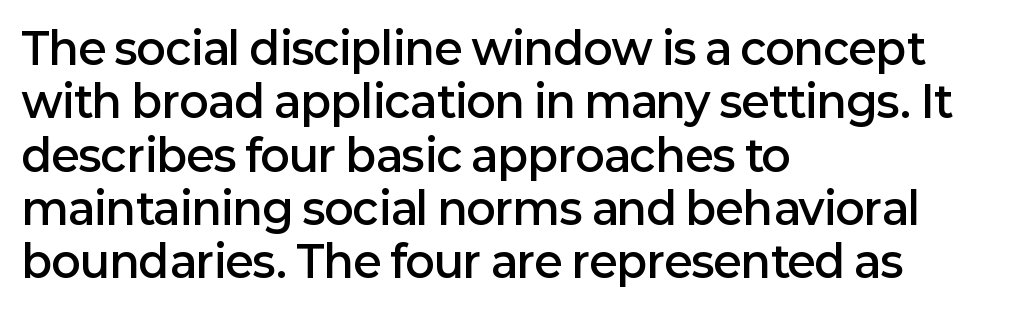
{"serif": "no", "italic": "no", "bold": "semi", "weight": "semibold", "width": "normal", "stroke_contrast": "low", "x_height": "medium", "monospaced": "no", "underline": "no", "align": "left", "line_spacing_ratio": 1.24, "letter_spacing": "normal", "letter_spacing_em": 0.0, "glyph_px": 43}
